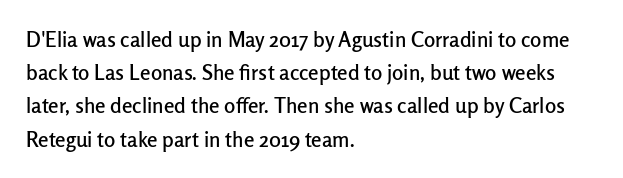
The tracking reads as untouched default to a designer's eye. Anything drawn beneath the words? Only blank space. Leading: standard. The lettering holds an erect, upright posture throughout.
